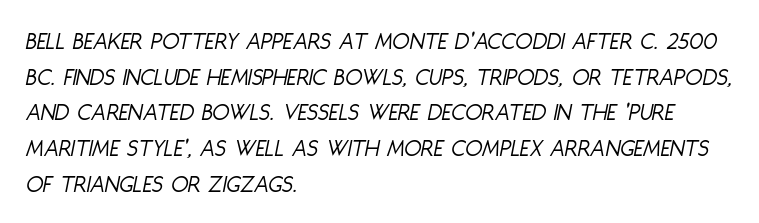
Evenly set lines give the paragraph a standard silhouette. Short note: letters normally spaced. The passage shown is not underscored anywhere. Which margin do the lines hug? The left one — the right edge is uneven. Letters have the restrained weight of plain body copy at most.
